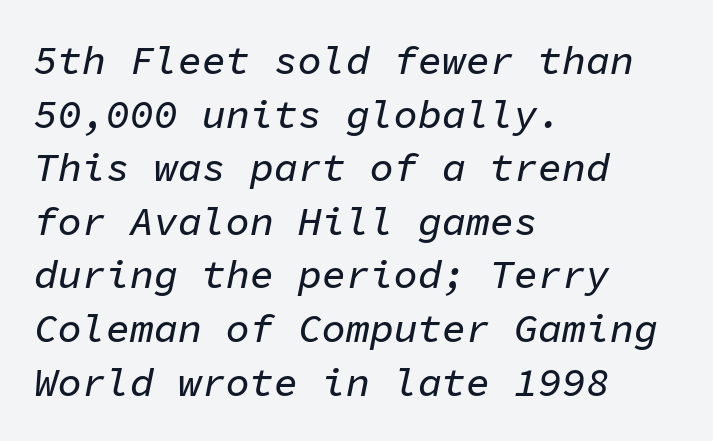
The image shows 40 px text type, italic (leaning right), monospaced; set left-aligned, normal line spacing (1.34x), normal letter spacing, not underlined; low stroke contrast and a medium x-height.
